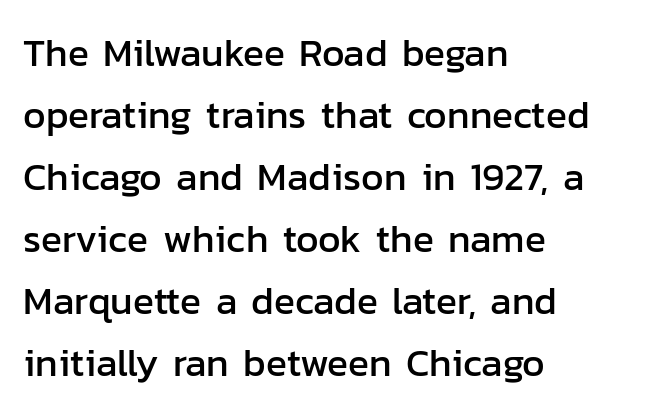
The gaps between neighbouring characters are ordinary and unremarkable. The lines in this sample share a left origin and differ only in where they stop. You could not count columns in this text — the font is proportionally spaced. The space between consecutive lines is moderate. Descenders are the only things crossing below the line. The lettering holds an erect, upright posture throughout.
